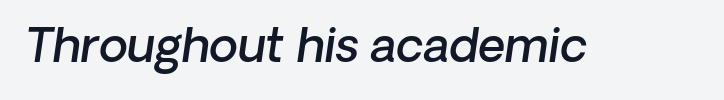
Q: Is the text bold? A: Semi-bold.
Q: Is the typeface a serif or a sans-serif typeface? A: Sans-serif.
Q: Is the text underlined? A: No.
Q: Is the spacing between letters normal or unusually wide? A: Normal.
Q: Width (condensed, normal, or wide)? A: Normal.
Q: Stroke contrast? A: Low.
Q: x-height? A: Medium.
Q: Monospaced? A: No.
